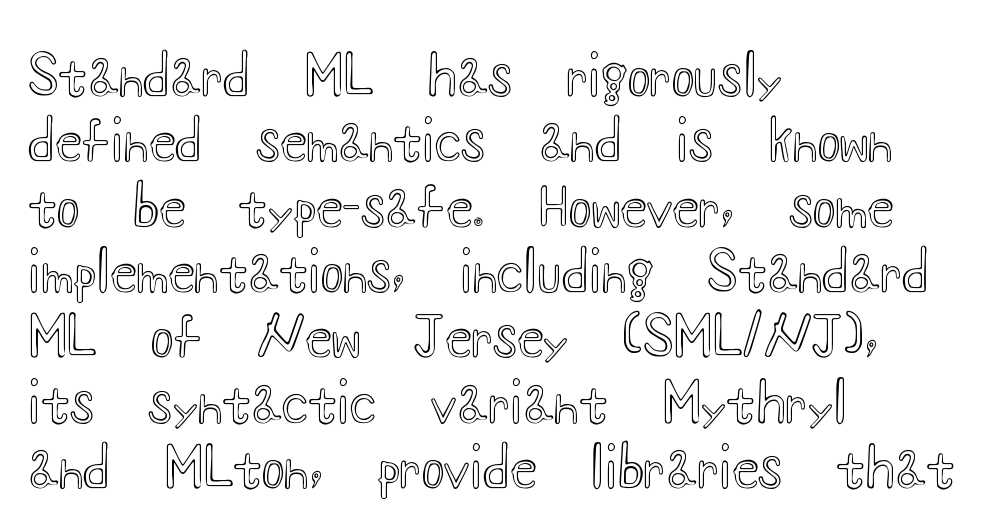
Is the letter spacing exaggerated? No — it looks like the ordinary default. The rag falls on the right side of this text block. Here the designer chose a conventional face with non-uniform glyph widths. Designer's note — italics off, roman on.
